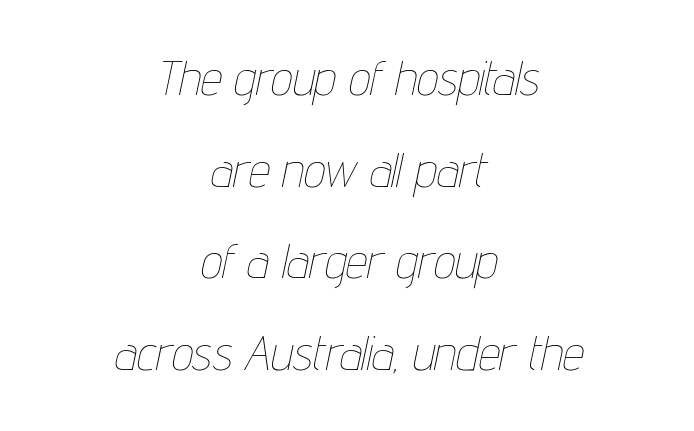
{"italic": "yes", "lean": "right", "slant_degrees": 12, "bold": "no", "weight": "thin", "width": "condensed", "stroke_contrast": "low", "x_height": "medium", "monospaced": "no", "underline": "no", "align": "center", "line_spacing": "loose", "line_spacing_ratio": 1.91, "letter_spacing": "normal", "letter_spacing_em": 0.0, "glyph_px": 48}
